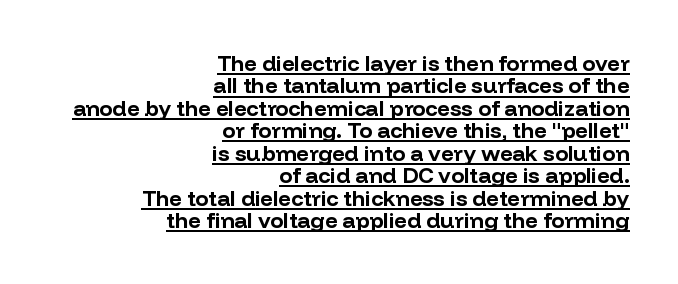
{"italic": "no", "bold": "yes", "underline": "yes", "align": "right", "line_spacing": "tight", "line_spacing_ratio": 1.02, "letter_spacing": "normal", "letter_spacing_em": 0.0, "glyph_px": 22}
